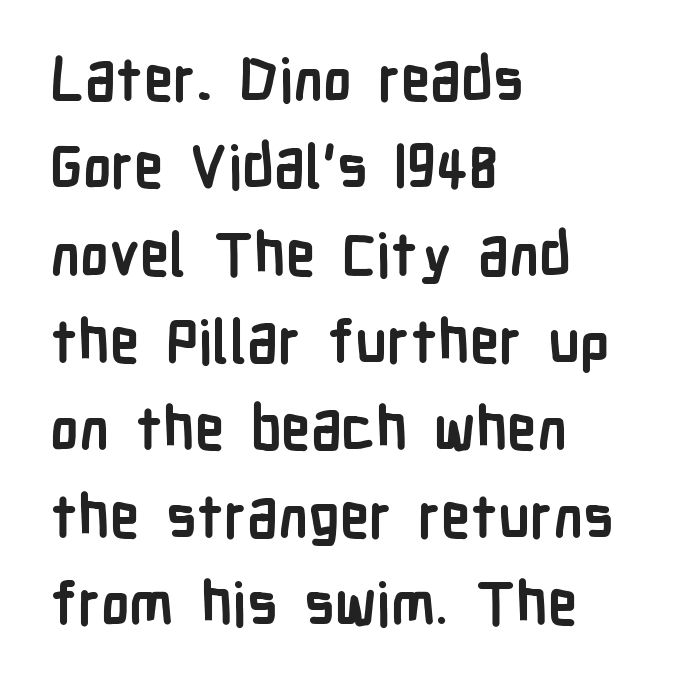
The image shows 59 px semibold, condensed sans-serif type, upright; set left-aligned, normal line spacing (1.48x), normal letter spacing, not underlined; low stroke contrast and a medium x-height.
